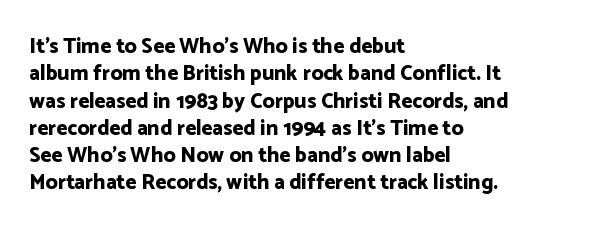
The image shows 21 px bold type, upright; set left-aligned, normal line spacing (1.3x), normal letter spacing, not underlined.
